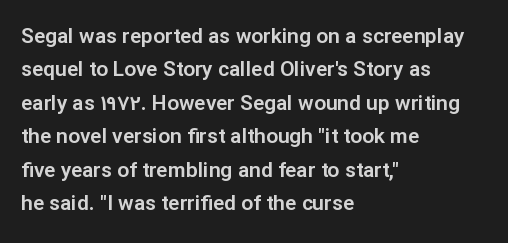
{"italic": "no", "underline": "no", "align": "left", "line_spacing": "normal", "line_spacing_ratio": 1.59, "letter_spacing": "normal", "letter_spacing_em": 0.0, "glyph_px": 21}
